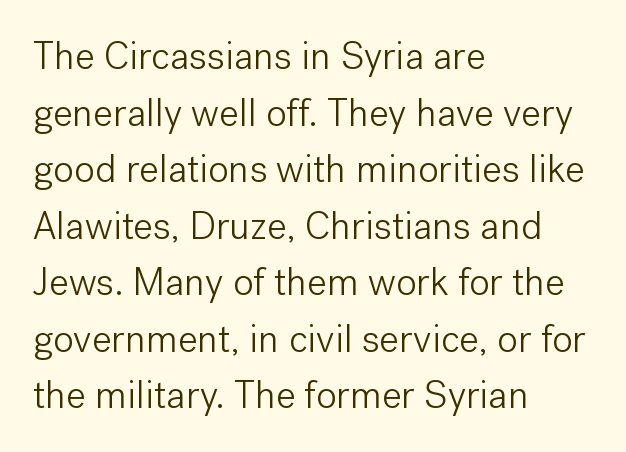
{"serif": "no", "italic": "no", "bold": "no", "weight": "light", "width": "normal", "stroke_contrast": "low", "x_height": "medium", "monospaced": "no", "underline": "no", "align": "left", "line_spacing": "normal", "line_spacing_ratio": 1.45, "letter_spacing": "normal", "letter_spacing_em": 0.0, "glyph_px": 39}
